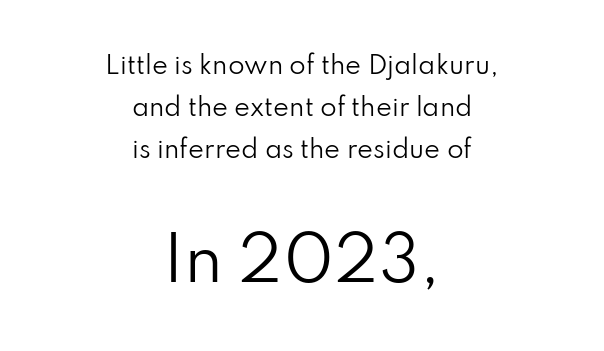
The image shows 61 px regular-weight sans-serif type, upright; set centered, line spacing 1.76x, normal letter spacing, not underlined; the second (bottom) block is 2.54x larger; low stroke contrast and a small x-height.
